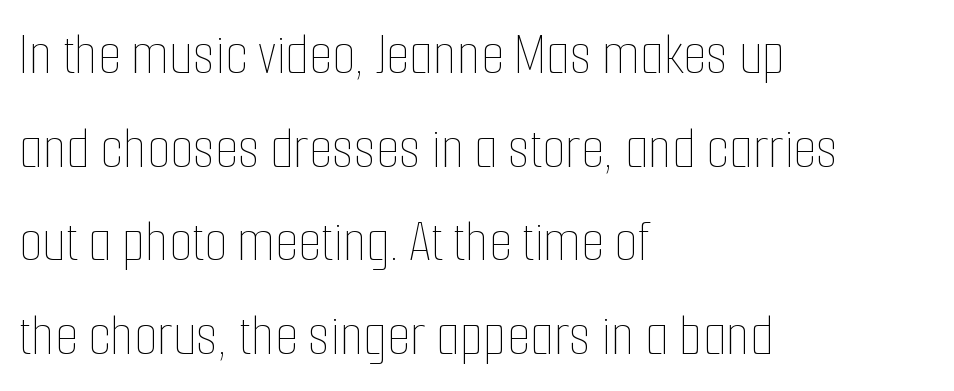
The letters sit at their default tracking, neither squeezed nor spread. Do the letters lean? They stand straight. In CSS terms this would be text-align: left. No heavy texture on the line: the type isn't bold. Here the designer chose a conventional face with non-uniform glyph widths.
